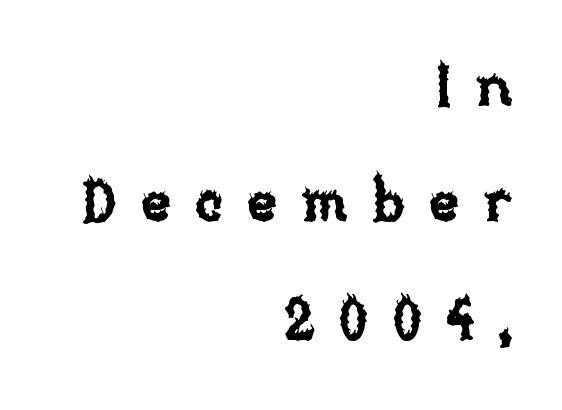
{"italic": "no", "width": "normal", "stroke_contrast": "low", "x_height": "large", "monospaced": "no", "underline": "no", "align": "right", "line_spacing": "loose", "line_spacing_ratio": 2.08, "letter_spacing": "wide", "letter_spacing_em": 0.43, "glyph_px": 56}
